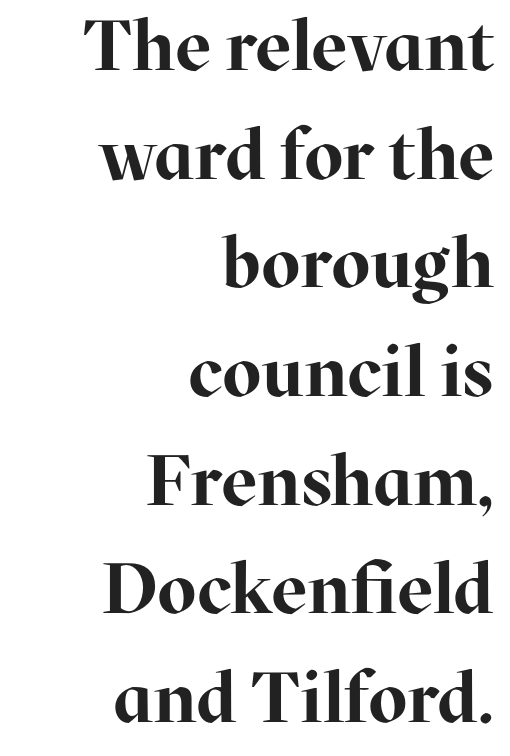
The image shows 71 px bold serif type, upright; set right-aligned, normal line spacing (1.53x), normal letter spacing, not underlined; high stroke contrast and a medium x-height.
